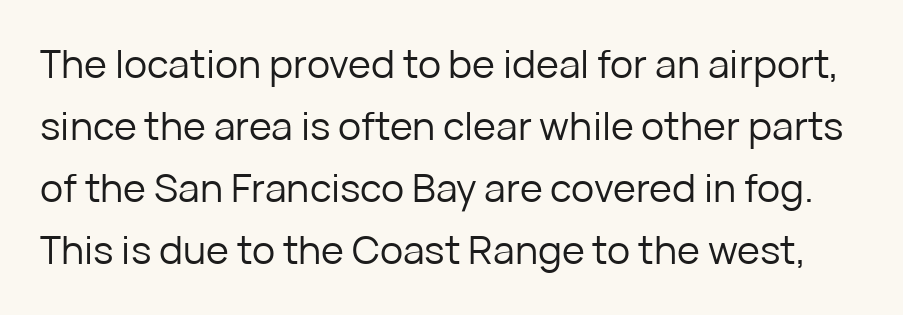
Vertical strokes here are truly vertical. This sample uses a sans-serif face. Leading: standard. Looks like regular typesetting: each glyph gets only the width it needs. Does extra space separate the letters? No, they use regular spacing.
